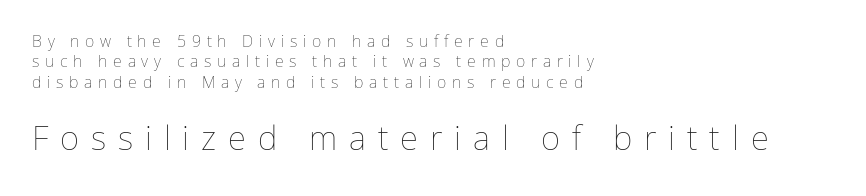
Alignment: flush left. Only glyphs here, with clear space below each row. Note: smaller setting up top, larger setting below. The passage shown is typed in a proportional face where columns would drift. Look at the tracking — it's clearly loosened, letters drifting apart. The lettering stays uniformly vertical, giving the passage a roman look.
